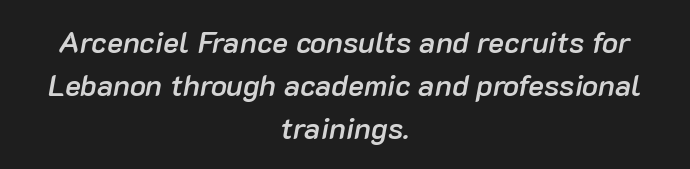
The image shows 30 px semibold type, italic (leaning right); set centered, normal line spacing (1.44x), normal letter spacing, not underlined; low stroke contrast and a medium x-height.
